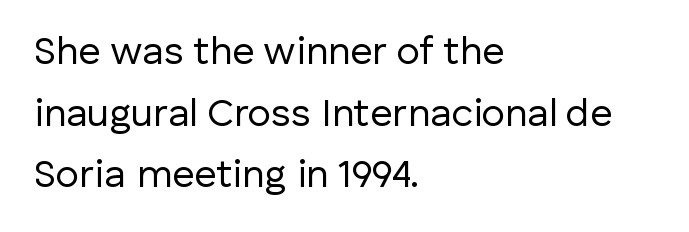
The image shows 39 px regular-weight sans-serif type, upright; set left-aligned, normal line spacing (1.58x), normal letter spacing, not underlined; low stroke contrast and a medium x-height.
